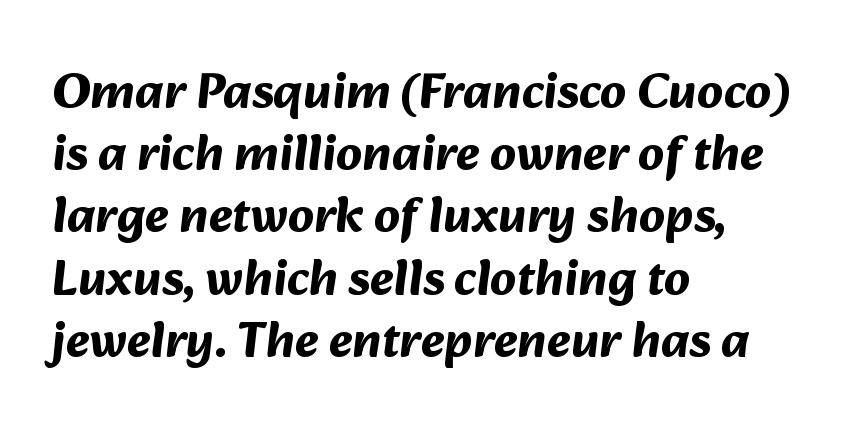
Q: Is the text bold? A: Yes.
Q: Is the typeface a serif or a sans-serif typeface? A: Sans-serif.
Q: Is the text underlined? A: No.
Q: How is the paragraph aligned? A: Left-aligned.
Q: Is the spacing between letters normal or unusually wide? A: Normal.
Q: Width (condensed, normal, or wide)? A: Normal.
Q: Stroke contrast? A: Medium.
Q: x-height? A: Medium.
Q: Monospaced? A: No.
